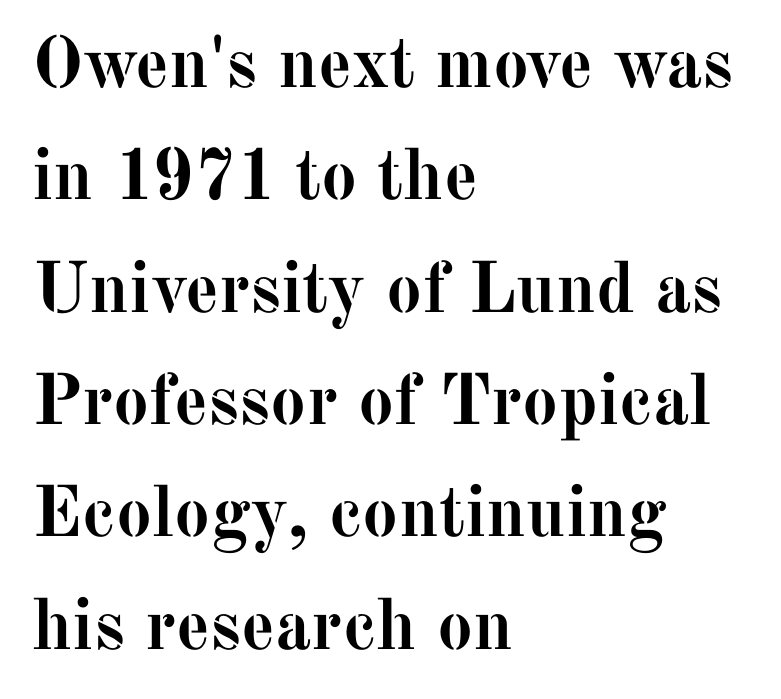
Q: Is the text bold? A: Yes.
Q: Is the text italic (slanted)? A: No, it is upright.
Q: Is the typeface a serif or a sans-serif typeface? A: Serif.
Q: Is the text underlined? A: No.
Q: How is the paragraph aligned? A: Left-aligned.
Q: Is the spacing between letters normal or unusually wide? A: Normal.
Q: Is the spacing between lines tight, normal or loose? A: Normal.
Q: Width (condensed, normal, or wide)? A: Normal.
Q: Stroke contrast? A: Medium.
Q: x-height? A: Medium.
Q: Monospaced? A: No.
